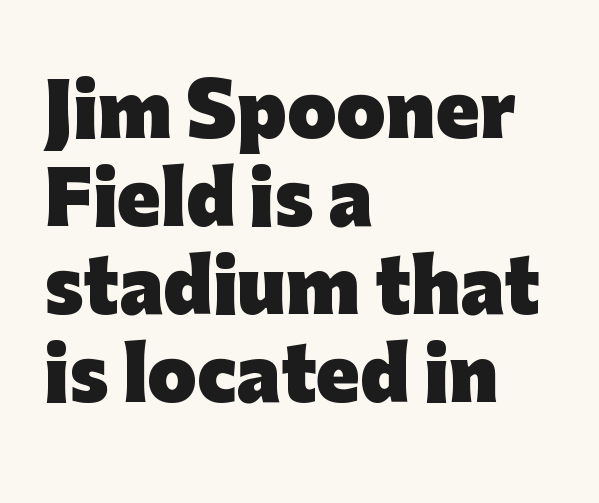
The image shows 71 px heavy sans-serif type, upright; set left-aligned, line spacing 1.24x, normal letter spacing, not underlined; low stroke contrast and a medium x-height.
